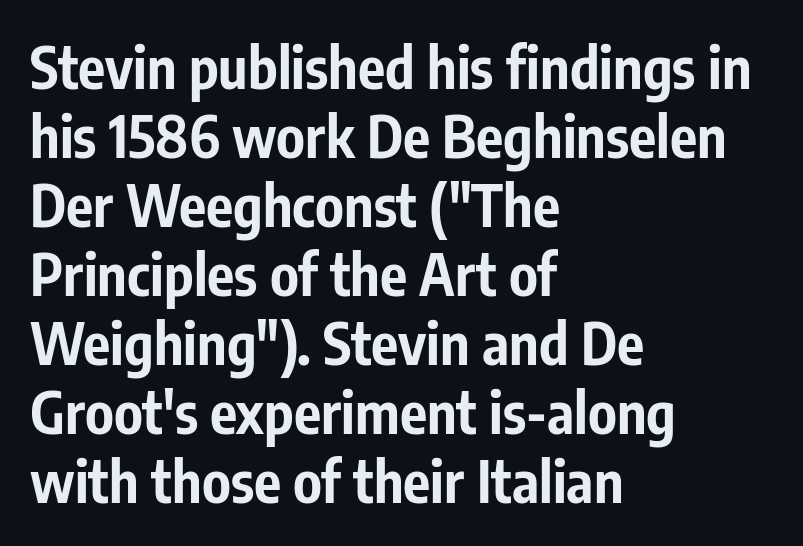
{"serif": "no", "italic": "no", "bold": "yes", "weight": "bold", "width": "condensed", "stroke_contrast": "low", "x_height": "medium", "monospaced": "no", "underline": "no", "align": "left", "line_spacing_ratio": 1.21, "letter_spacing": "normal", "letter_spacing_em": 0.0, "glyph_px": 57}
